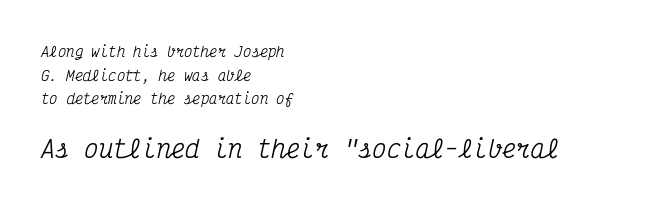
Slanted lettering throughout. Nothing unusual about the tracking: characters are spaced as the font intends. Which chunk is bigger? The second one — the bottom block dwarfs the top. Beneath every word, the page is bare. Compared with typical paragraphs, the rows here are spaced about the same.
